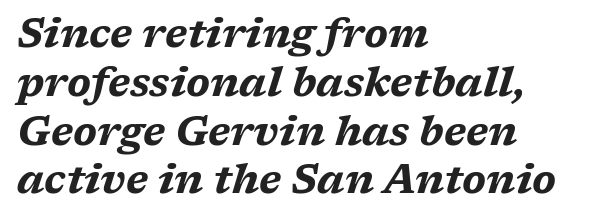
Q: Is the text bold? A: Yes.
Q: Is the text italic (slanted)? A: Yes, it leans right by about 17 degrees.
Q: Is the text underlined? A: No.
Q: How is the paragraph aligned? A: Left-aligned.
Q: Is the spacing between letters normal or unusually wide? A: Normal.
Q: Width (condensed, normal, or wide)? A: Wide.
Q: Stroke contrast? A: Medium.
Q: x-height? A: Medium.
Q: Monospaced? A: No.
